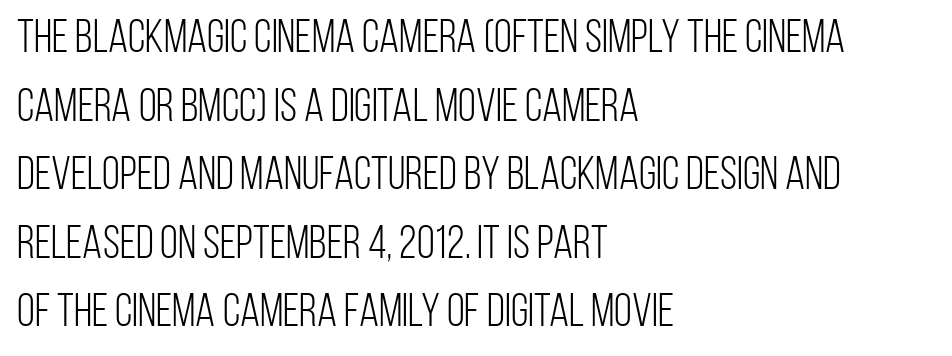
The image shows 46 px light, condensed sans-serif type, upright; set left-aligned, normal line spacing (1.49x), normal letter spacing, not underlined; low stroke contrast and a large x-height.
